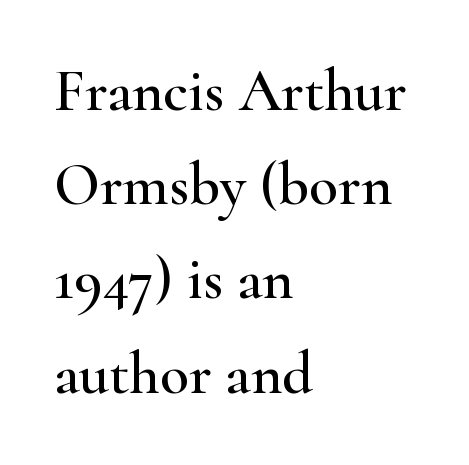
{"serif": "yes", "italic": "no", "width": "wide", "stroke_contrast": "high", "x_height": "small", "monospaced": "no", "underline": "no", "align": "left", "line_spacing": "normal", "line_spacing_ratio": 1.57, "letter_spacing": "normal", "letter_spacing_em": 0.0, "glyph_px": 60}
